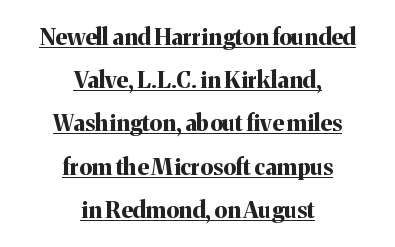
{"italic": "no", "bold": "yes", "underline": "yes", "align": "center", "line_spacing_ratio": 1.88, "letter_spacing": "normal", "letter_spacing_em": 0.0, "glyph_px": 23}
